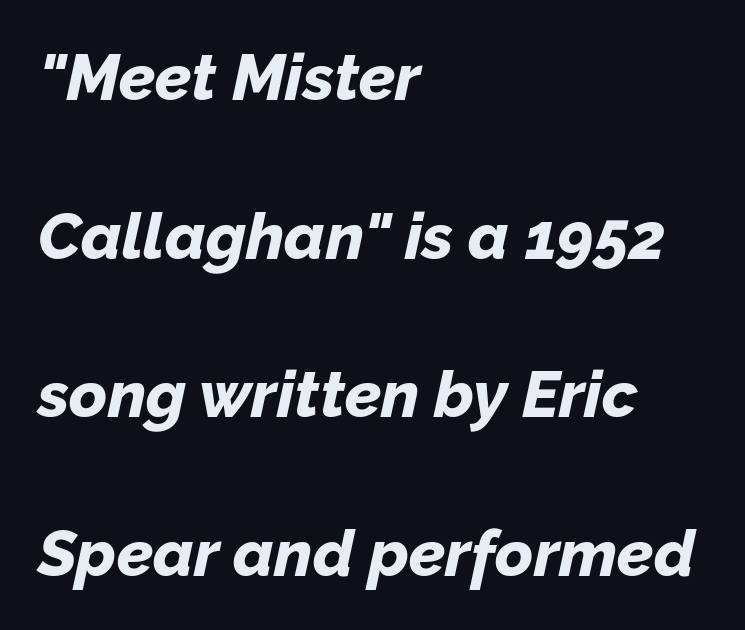
A typesetter would call this zero additional tracking. Reading down the column, the eye jumps a long way to each next line. The space directly below the letters is spotless. Horizontally, the lines are justified to the leading edge only. Think of a printed novel: that variable character pitch is what you see here. The characters look thick and weighty, a clear bold.
